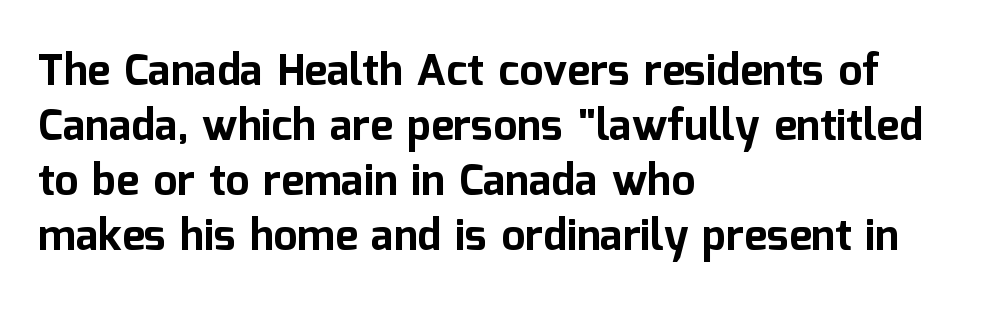
The typesetter chose a ragged-right arrangement here. The rendering uses natural spacing where letterforms have individual widths. Pretty heavy lettering here — definitely bold. The space directly below the letters is spotless. Classification — sans serif.
